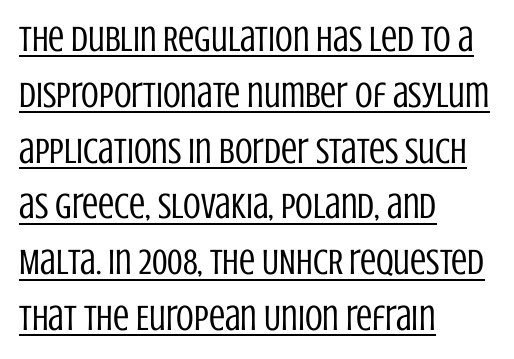
{"serif": "no", "italic": "no", "bold": "no", "weight": "regular", "width": "condensed", "stroke_contrast": "low", "x_height": "large", "monospaced": "no", "underline": "yes", "align": "left", "line_spacing": "normal", "line_spacing_ratio": 1.55, "letter_spacing": "normal", "letter_spacing_em": 0.0, "glyph_px": 36}
